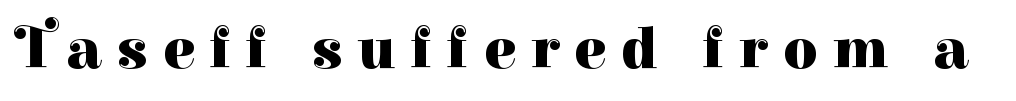
{"serif": "yes", "italic": "no", "bold": "yes", "weight": "heavy", "width": "normal", "stroke_contrast": "high", "x_height": "medium", "monospaced": "no", "underline": "no", "letter_spacing": "wide", "letter_spacing_em": 0.26, "glyph_px": 59}
